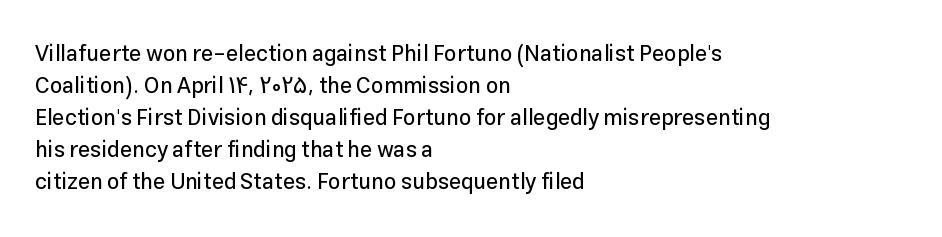
{"italic": "no", "underline": "no", "align": "left", "line_spacing": "normal", "line_spacing_ratio": 1.45, "letter_spacing": "normal", "letter_spacing_em": 0.0, "glyph_px": 22}
